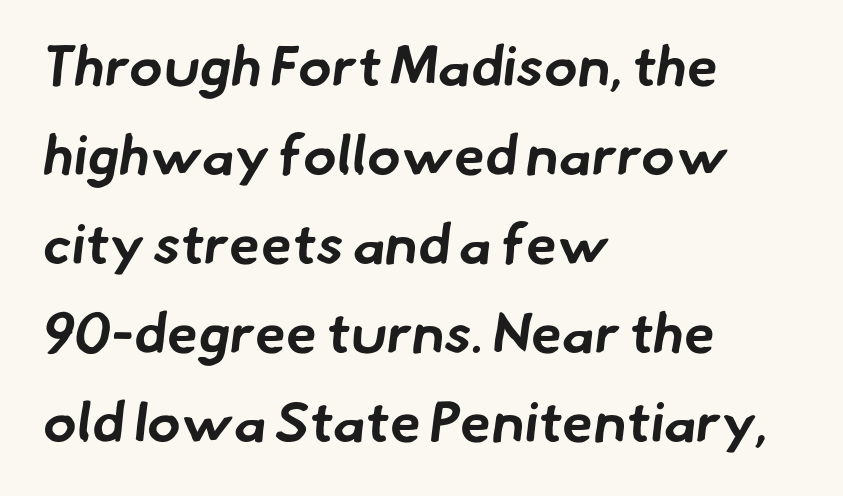
Q: Is the text bold? A: Yes.
Q: Is the typeface a serif or a sans-serif typeface? A: Sans-serif.
Q: Is the text underlined? A: No.
Q: How is the paragraph aligned? A: Left-aligned.
Q: Is the spacing between letters normal or unusually wide? A: Normal.
Q: Is the spacing between lines tight, normal or loose? A: Normal.
Q: Width (condensed, normal, or wide)? A: Normal.
Q: Stroke contrast? A: Low.
Q: x-height? A: Small.
Q: Monospaced? A: No.
